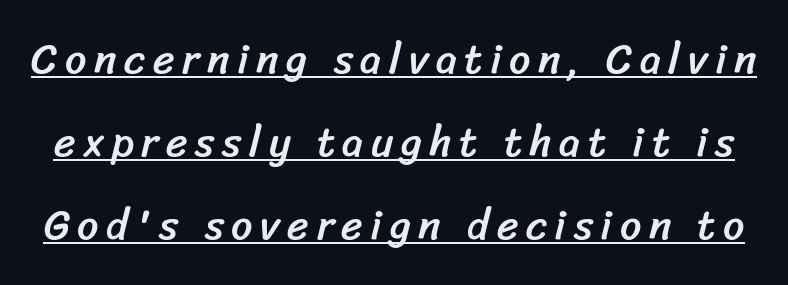
Q: Is the typeface a serif or a sans-serif typeface? A: Sans-serif.
Q: Is the text underlined? A: Yes.
Q: Is the spacing between lines tight, normal or loose? A: Loose.
Q: Width (condensed, normal, or wide)? A: Normal.
Q: Stroke contrast? A: Low.
Q: x-height? A: Medium.
Q: Monospaced? A: No.
